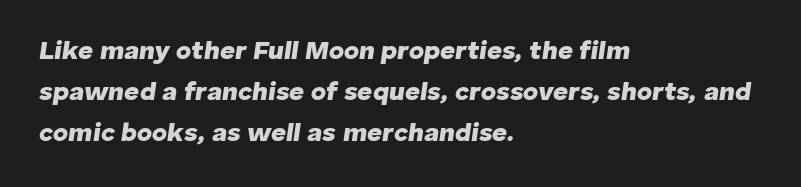
This sample is left-justified, so line endings fall wherever the words run out. The words here are not underlined. The axis of the letterforms is tilted away from vertical. How would I describe the line gaps? Plain and ordinary.
